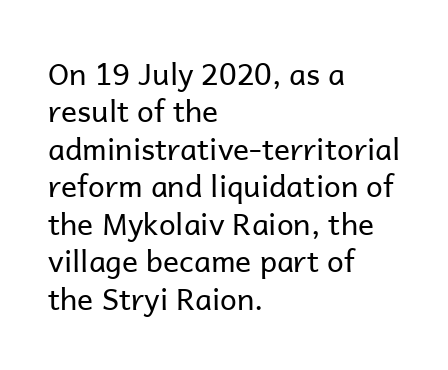
Q: Is the text bold? A: No.
Q: Is the text italic (slanted)? A: No, it is upright.
Q: Is the typeface a serif or a sans-serif typeface? A: Sans-serif.
Q: Is the text underlined? A: No.
Q: How is the paragraph aligned? A: Left-aligned.
Q: Is the spacing between letters normal or unusually wide? A: Normal.
Q: Is the spacing between lines tight, normal or loose? A: Normal.
Q: Width (condensed, normal, or wide)? A: Normal.
Q: Stroke contrast? A: Low.
Q: x-height? A: Medium.
Q: Monospaced? A: No.
